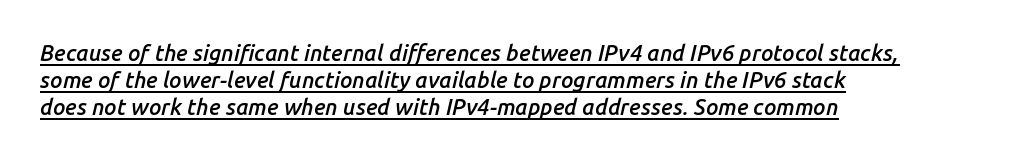
The image shows 22 px text type, italic (leaning right); set left-aligned, line spacing 1.23x, normal letter spacing, underlined.
